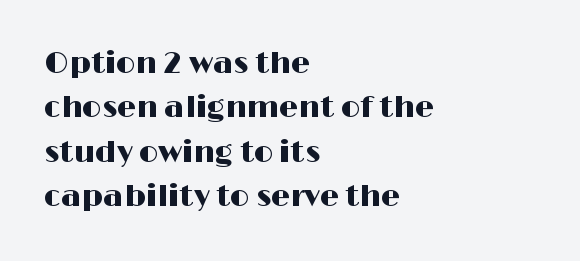
{"serif": "no", "italic": "no", "width": "wide", "stroke_contrast": "high", "x_height": "medium", "monospaced": "no", "underline": "no", "align": "left", "line_spacing": "normal", "line_spacing_ratio": 1.48, "letter_spacing": "normal", "letter_spacing_em": 0.0, "glyph_px": 30}
